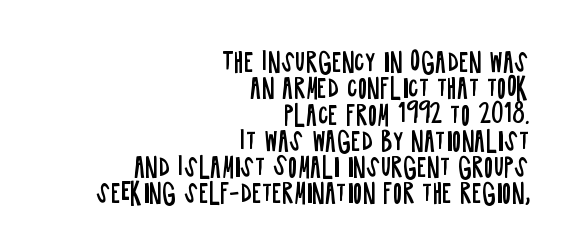
Q: Is the text bold? A: No.
Q: Is the text italic (slanted)? A: No, it is upright.
Q: Is the text underlined? A: No.
Q: How is the paragraph aligned? A: Right-aligned.
Q: Is the spacing between letters normal or unusually wide? A: Normal.
Q: Is the spacing between lines tight, normal or loose? A: Tight.
